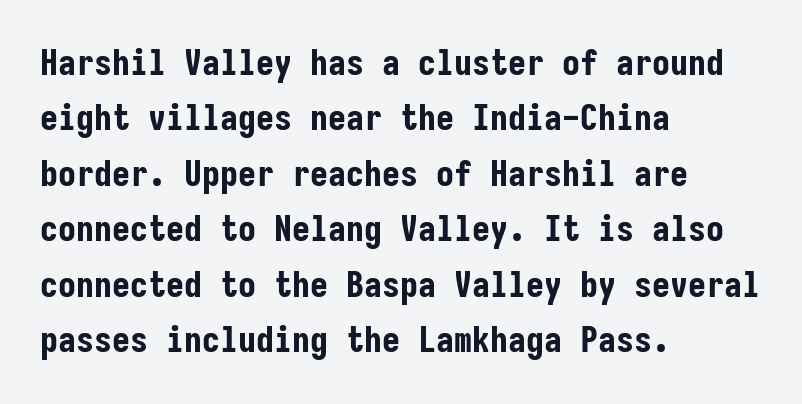
Every character here occupies the same horizontal width, giving the sample a typewriter-like rhythm. In terms of letterform style, serifs are entirely absent. This rendering features lettering with no underline. No extra tracking has been applied to these lines.
